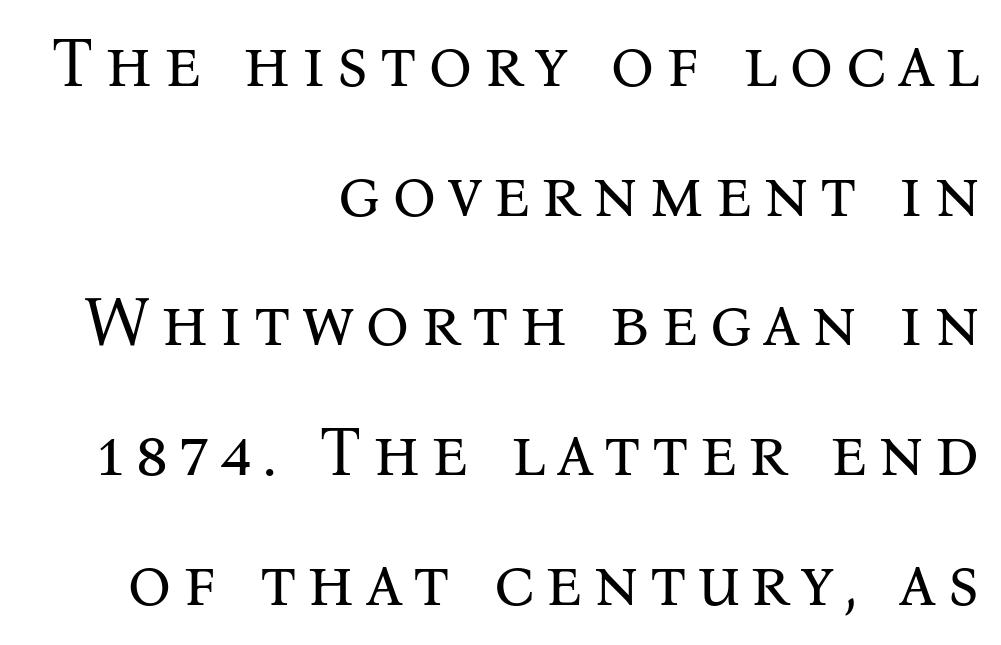
The image shows 69 px regular-weight serif type, upright; set right-aligned, line spacing 1.88x, not underlined; medium stroke contrast and a medium x-height.
